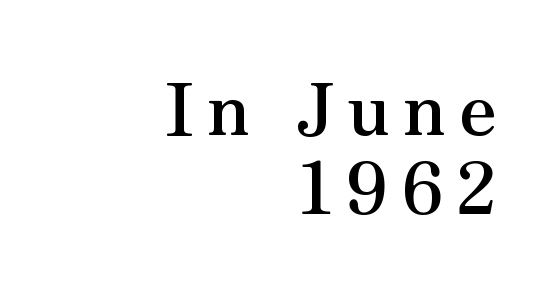
Chunky letters — that's bold for sure. Typeset ragged left — the right edge is the straight one. Check under the words: just untouched page. Vertically, the passage feels compressed, each row crowding the next.
